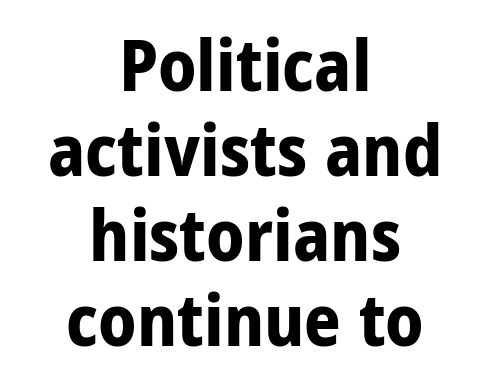
The image shows 72 px bold, condensed sans-serif type, upright; set centered, line spacing 1.18x, normal letter spacing, not underlined; low stroke contrast and a large x-height.
